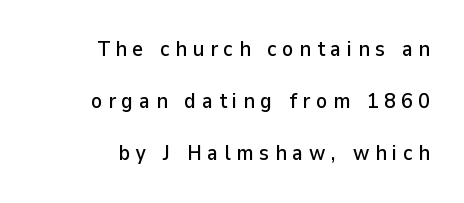
The image shows 21 px text type, upright; set right-aligned, loose line spacing (2.48x), unusually wide letter spacing (+0.27 em), not underlined.
